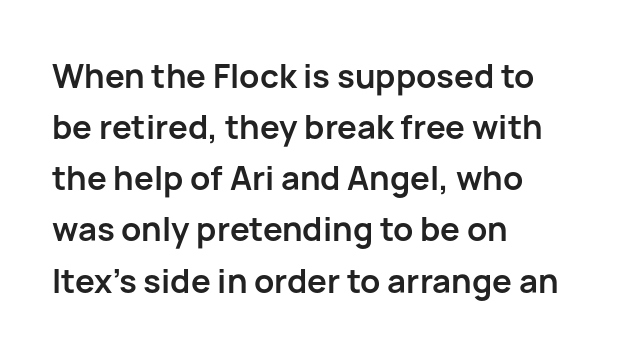
{"serif": "no", "italic": "no", "bold": "yes", "weight": "semibold", "width": "normal", "stroke_contrast": "low", "x_height": "medium", "monospaced": "no", "underline": "no", "align": "left", "line_spacing": "normal", "line_spacing_ratio": 1.55, "letter_spacing": "normal", "letter_spacing_em": 0.0, "glyph_px": 33}
